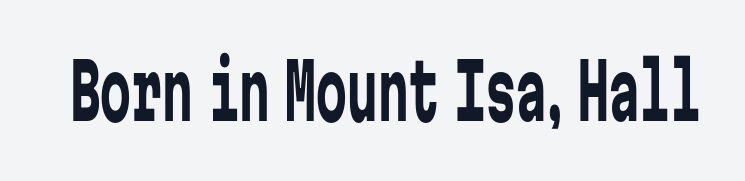
The image shows 77 px regular-weight, condensed sans-serif type, upright, monospaced; set normal letter spacing, not underlined; low stroke contrast and a medium x-height.
